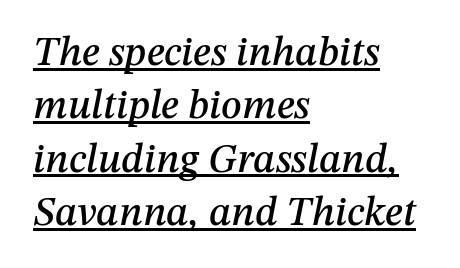
The image shows 41 px text type, italic (leaning right); set left-aligned, normal line spacing (1.3x), normal letter spacing, underlined; medium stroke contrast and a medium x-height.
